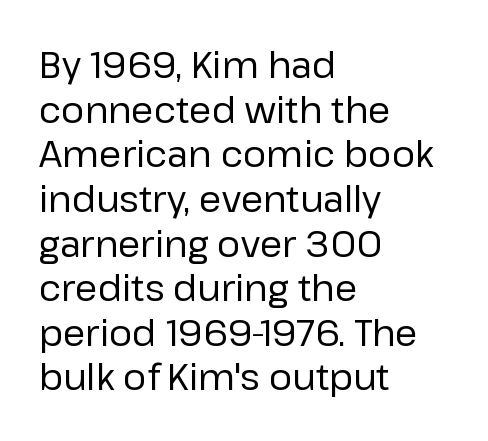
Q: Is the text bold? A: No.
Q: Is the text italic (slanted)? A: No, it is upright.
Q: Is the typeface a serif or a sans-serif typeface? A: Sans-serif.
Q: Is the text underlined? A: No.
Q: How is the paragraph aligned? A: Left-aligned.
Q: Is the spacing between letters normal or unusually wide? A: Normal.
Q: Width (condensed, normal, or wide)? A: Normal.
Q: Stroke contrast? A: Low.
Q: x-height? A: Medium.
Q: Monospaced? A: No.
